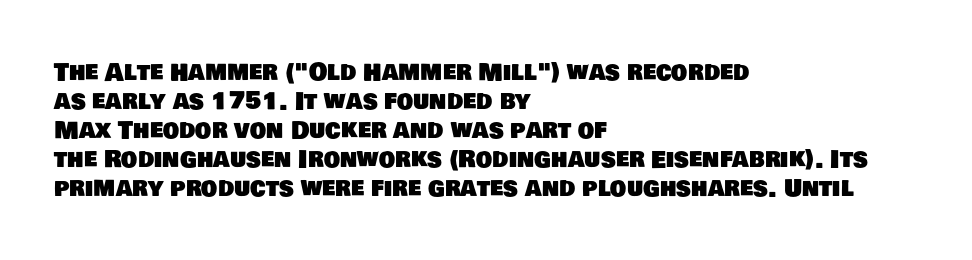
Glyph-to-glyph distance matches everyday printed text. Short and long lines alike share a common starting point at left. Check the space under the baseline: it is left empty. These lines sit exactly where default settings would place them.
